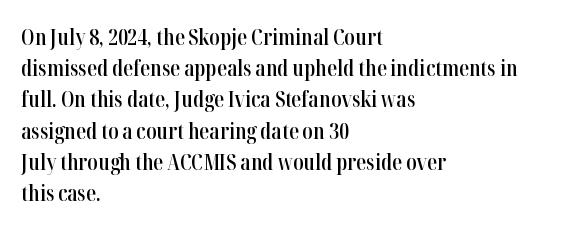
This is moderately heavy type, rendered in semibold. No extra tracking has been applied to these lines. Alignment: flush left. Leading matches the norm, producing a regular column.
